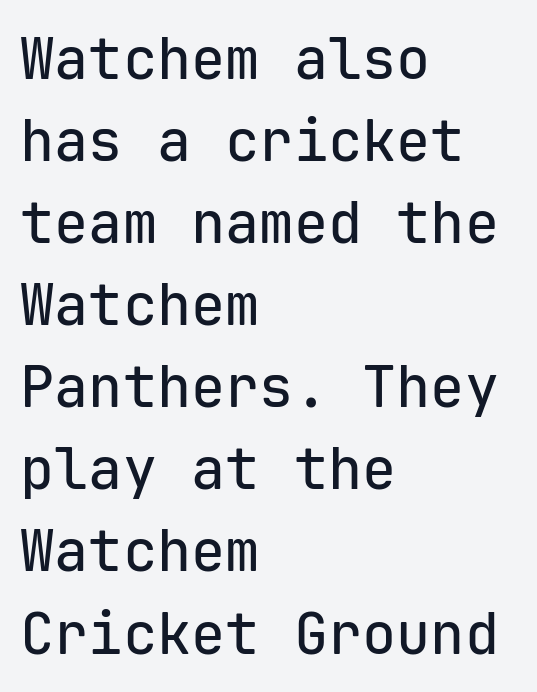
Successive baselines arrive at the customary interval. The type family on display is of the sans-serif kind. Quick note: not italic, upright. A typesetter would call this zero additional tracking. Which margin do the lines hug? The left one — the right edge is uneven. Clear beneath every line of the passage.
